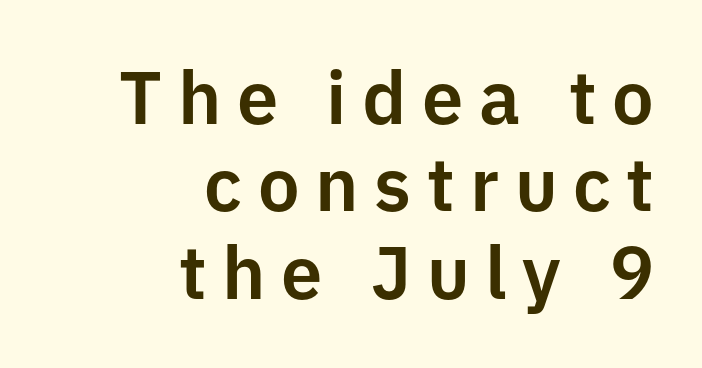
The image shows 74 px sans-serif type, upright; set right-aligned, line spacing 1.18x, unusually wide letter spacing (+0.21 em), not underlined; low stroke contrast and a medium x-height.
